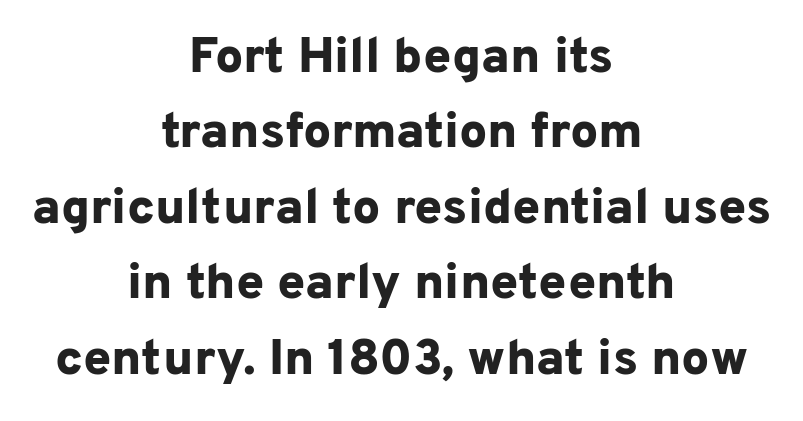
Q: Is the text bold? A: Yes.
Q: Is the text italic (slanted)? A: No, it is upright.
Q: Is the typeface a serif or a sans-serif typeface? A: Sans-serif.
Q: Is the text underlined? A: No.
Q: How is the paragraph aligned? A: Centered.
Q: Is the spacing between letters normal or unusually wide? A: Normal.
Q: Is the spacing between lines tight, normal or loose? A: Normal.
Q: Width (condensed, normal, or wide)? A: Normal.
Q: Stroke contrast? A: Low.
Q: x-height? A: Medium.
Q: Monospaced? A: No.
